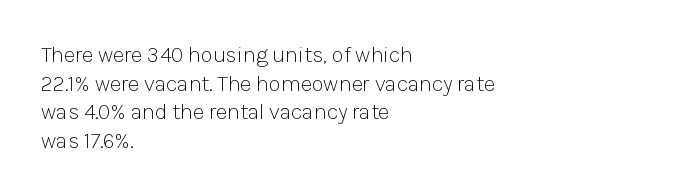
The image shows 22 px text type, upright; set left-aligned, normal line spacing (1.3x), normal letter spacing, not underlined.
